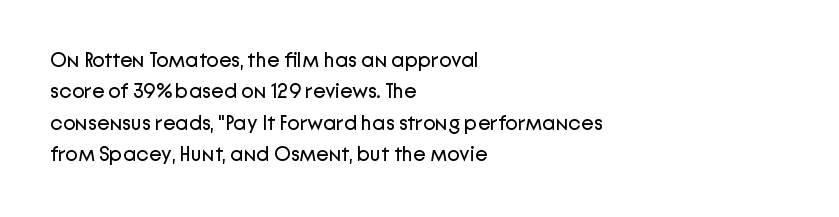
The image shows 21 px text type, upright; set left-aligned, normal line spacing (1.5x), normal letter spacing, not underlined.
